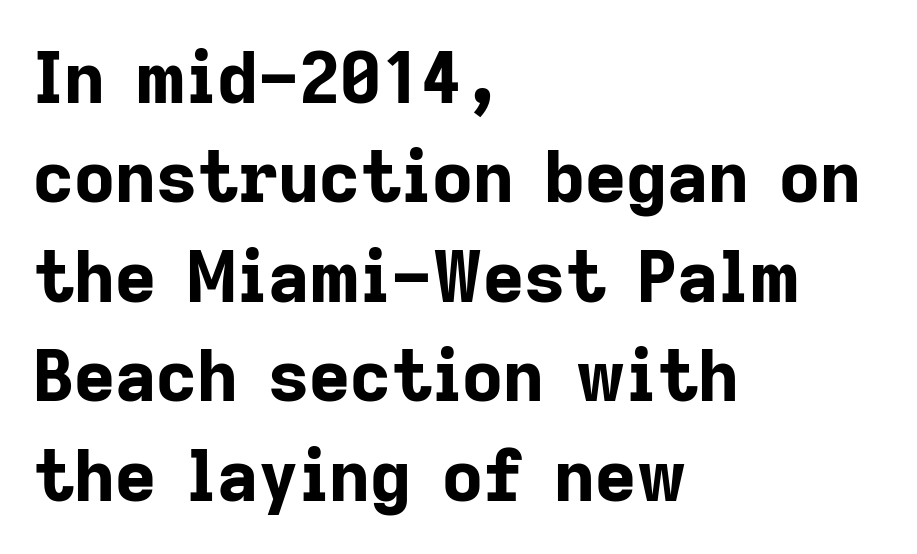
The image shows 71 px bold sans-serif type, upright; set left-aligned, normal line spacing (1.4x), normal letter spacing, not underlined; low stroke contrast and a medium x-height.
